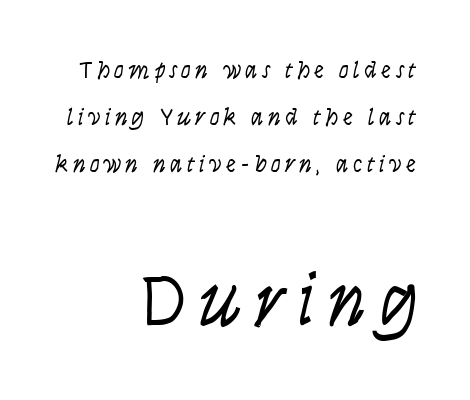
You get the small type first, then a jump to larger type. Each line ends at the same right margin while the left side varies. These lines were composed using italics. Note the varied advance widths — an 'i' is clearly narrower than an 'm'.
